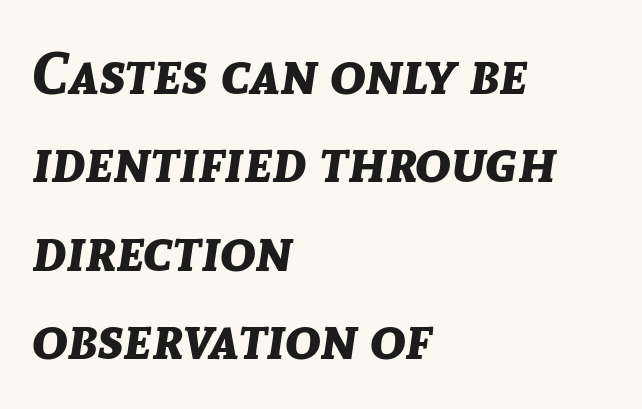
Q: Is the text bold? A: Yes.
Q: Is the text italic (slanted)? A: Yes, it leans right by about 8 degrees.
Q: Is the text underlined? A: No.
Q: How is the paragraph aligned? A: Left-aligned.
Q: Is the spacing between letters normal or unusually wide? A: Normal.
Q: Is the spacing between lines tight, normal or loose? A: Normal.
Q: Width (condensed, normal, or wide)? A: Normal.
Q: Stroke contrast? A: Low.
Q: x-height? A: Medium.
Q: Monospaced? A: No.
